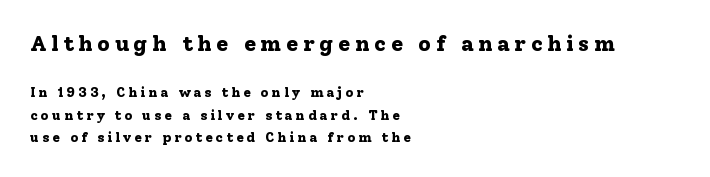
{"italic": "no", "bold": "yes", "underline": "no", "align": "left", "line_spacing": "normal", "line_spacing_ratio": 1.61, "letter_spacing": "wide", "letter_spacing_em": 0.21, "larger_block": "first", "size_ratio": 1.57, "glyph_px": 22}
